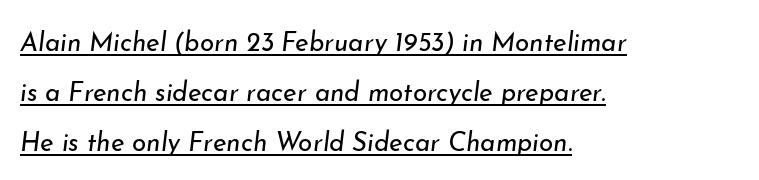
The leading is generous, giving the passage an open texture. This sample uses plain, unmodified letter spacing. Observe the lean: these are italic letterforms. Somebody hit Ctrl+U on this one — the words are underlined. Stroke mass is kept to a normal reading level or below. Short and long lines alike share a common starting point at left.
